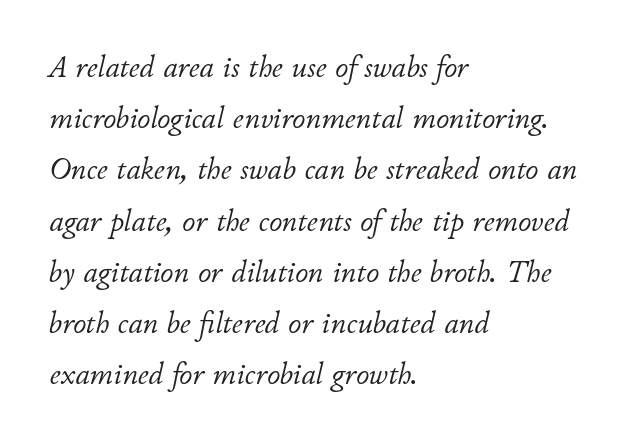
The image shows 32 px light type, italic (leaning right); set left-aligned, normal line spacing (1.6x), normal letter spacing, not underlined; low stroke contrast and a small x-height.
